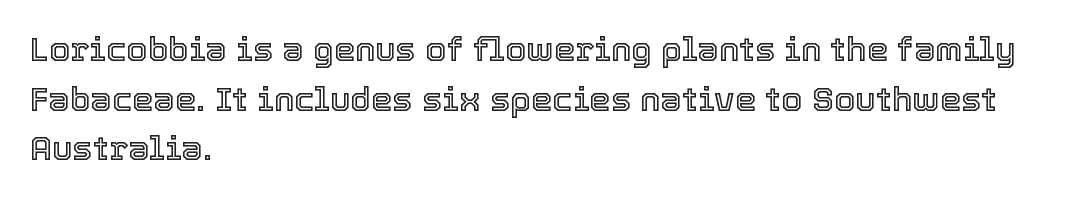
Q: Is the text italic (slanted)? A: No, it is upright.
Q: Is the text underlined? A: No.
Q: How is the paragraph aligned? A: Left-aligned.
Q: Is the spacing between letters normal or unusually wide? A: Normal.
Q: Is the spacing between lines tight, normal or loose? A: Normal.
Q: Width (condensed, normal, or wide)? A: Normal.
Q: x-height? A: Medium.
Q: Monospaced? A: No.
